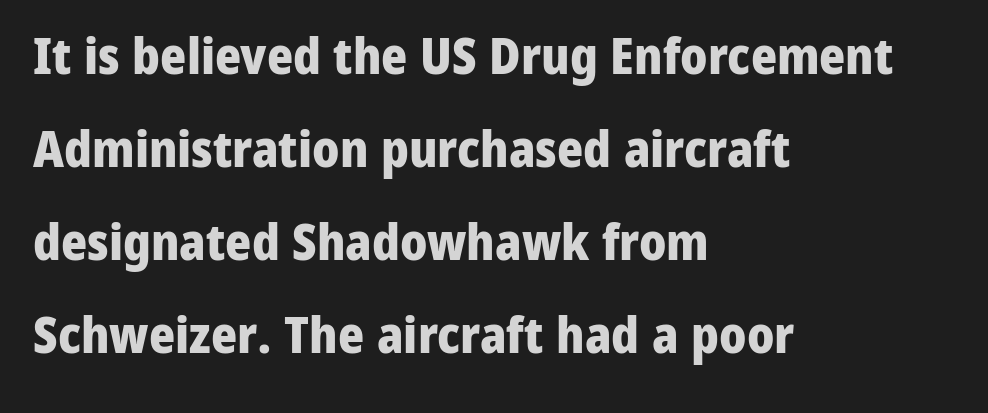
The image shows 50 px heavy sans-serif type, upright; set left-aligned, line spacing 1.86x, normal letter spacing, not underlined; low stroke contrast and a medium x-height.
